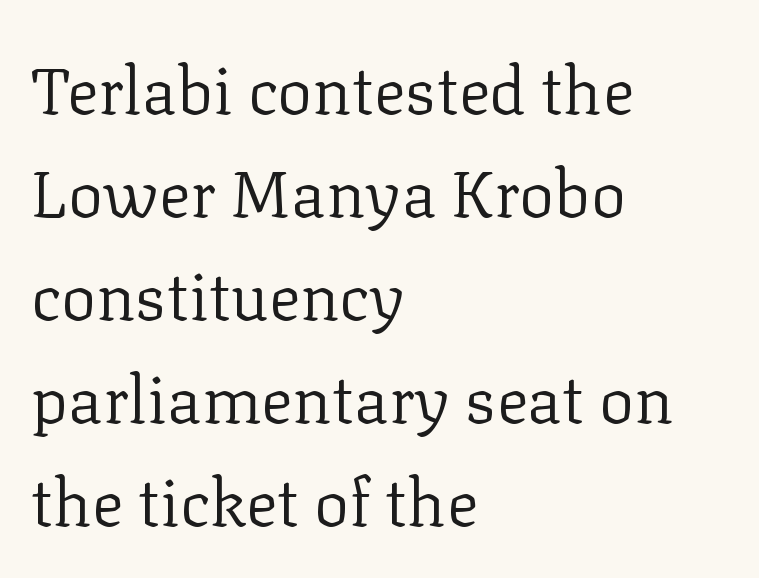
The image shows 66 px regular-weight serif type, upright; set left-aligned, normal line spacing (1.56x), normal letter spacing, not underlined; low stroke contrast and a medium x-height.
